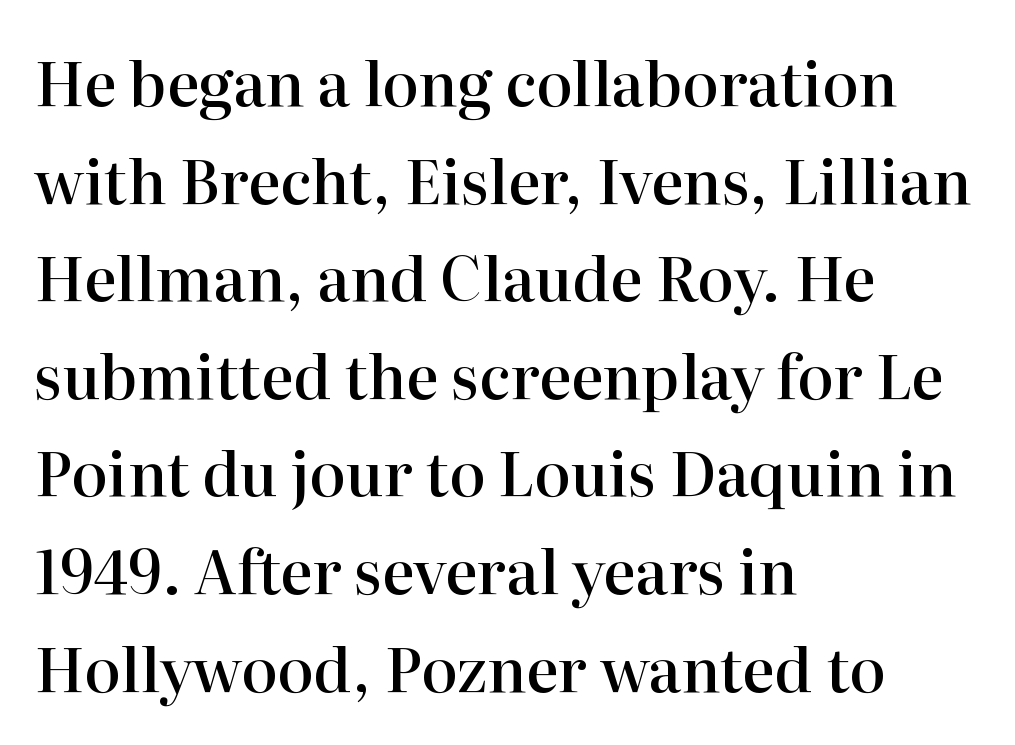
The image shows 61 px semibold serif type, upright; set left-aligned, normal line spacing (1.6x), normal letter spacing, not underlined; high stroke contrast and a medium x-height.
